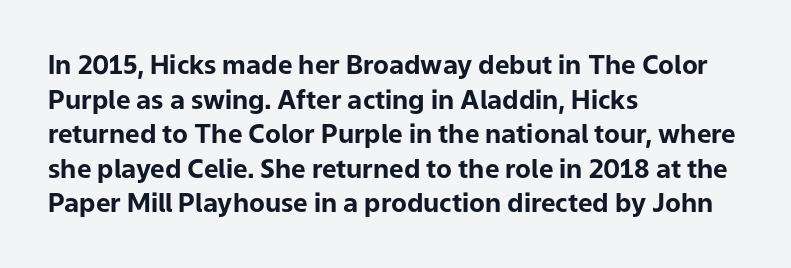
{"italic": "no", "bold": "yes", "underline": "no", "align": "left", "line_spacing": "normal", "line_spacing_ratio": 1.33, "letter_spacing": "normal", "letter_spacing_em": 0.0, "glyph_px": 26}
